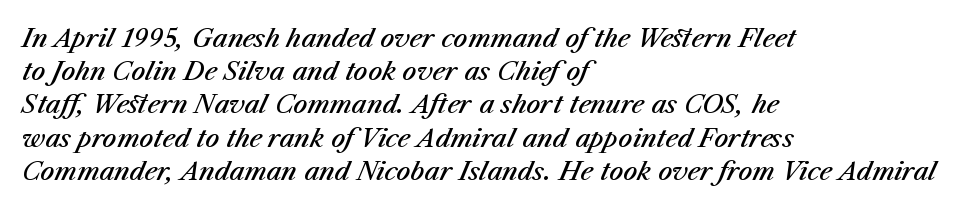
The image shows 25 px text type, italic (leaning right); set left-aligned, normal line spacing (1.33x), normal letter spacing, not underlined.
